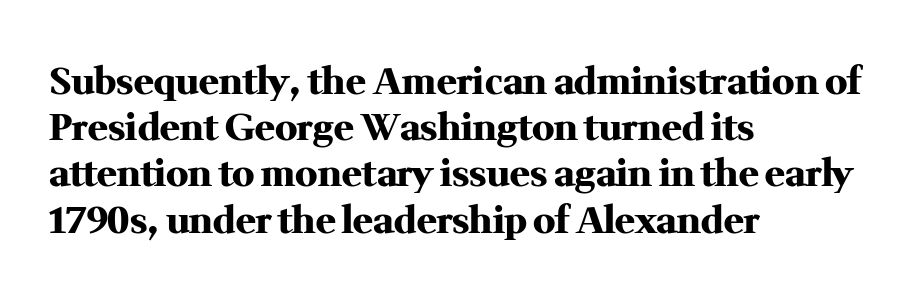
{"serif": "yes", "italic": "no", "bold": "yes", "weight": "heavy", "width": "normal", "stroke_contrast": "medium", "x_height": "medium", "monospaced": "no", "underline": "no", "align": "left", "line_spacing": "normal", "line_spacing_ratio": 1.25, "letter_spacing": "normal", "letter_spacing_em": 0.0, "glyph_px": 37}
